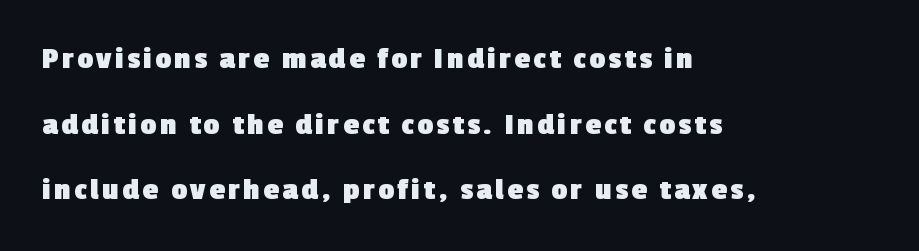
Each letter's strokes conclude bluntly, with no projecting serifs. Note the varied advance widths — an 'i' is clearly narrower than an 'm'. Letters rest on an invisible, unmarked baseline. Horizontal bands of white between lines are thick stripes. Typeset ragged right — the left edge is the straight one.
